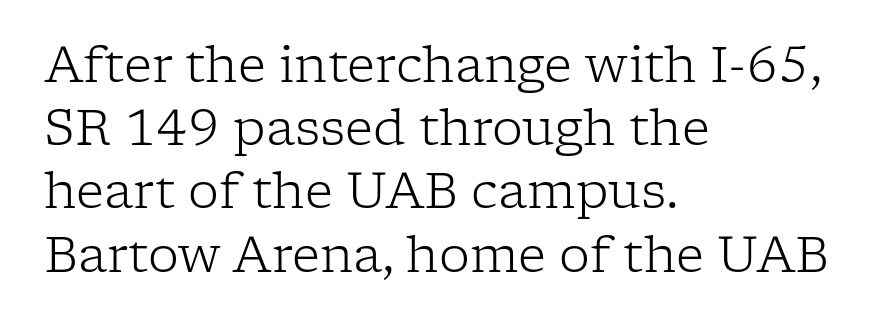
Q: Is the text bold? A: No.
Q: Is the text italic (slanted)? A: No, it is upright.
Q: Is the typeface a serif or a sans-serif typeface? A: Serif.
Q: Is the text underlined? A: No.
Q: How is the paragraph aligned? A: Left-aligned.
Q: Is the spacing between letters normal or unusually wide? A: Normal.
Q: Is the spacing between lines tight, normal or loose? A: Normal.
Q: Width (condensed, normal, or wide)? A: Normal.
Q: Stroke contrast? A: Low.
Q: x-height? A: Medium.
Q: Monospaced? A: No.
